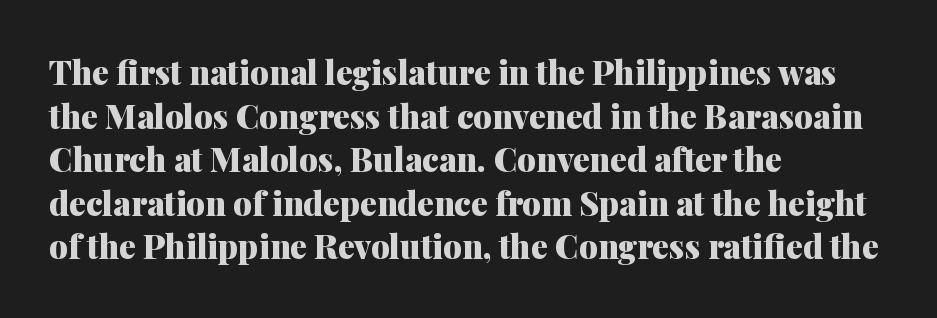
Q: Is the text bold? A: Yes.
Q: Is the text italic (slanted)? A: No, it is upright.
Q: Is the typeface a serif or a sans-serif typeface? A: Serif.
Q: Is the text underlined? A: No.
Q: How is the paragraph aligned? A: Left-aligned.
Q: Is the spacing between letters normal or unusually wide? A: Normal.
Q: Is the spacing between lines tight, normal or loose? A: Normal.
Q: Width (condensed, normal, or wide)? A: Normal.
Q: Stroke contrast? A: Medium.
Q: x-height? A: Medium.
Q: Monospaced? A: No.
